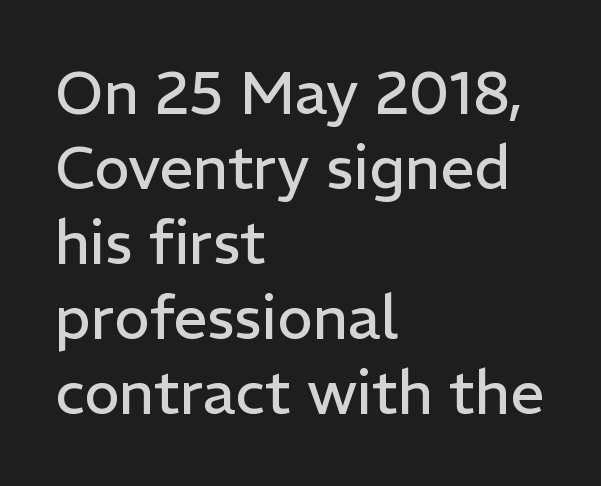
These lines were composed using upright roman letters. This sample is left-justified, so line endings fall wherever the words run out. Underlining? Definitely not there. Whoever set this chose a conventional vertical rhythm.
